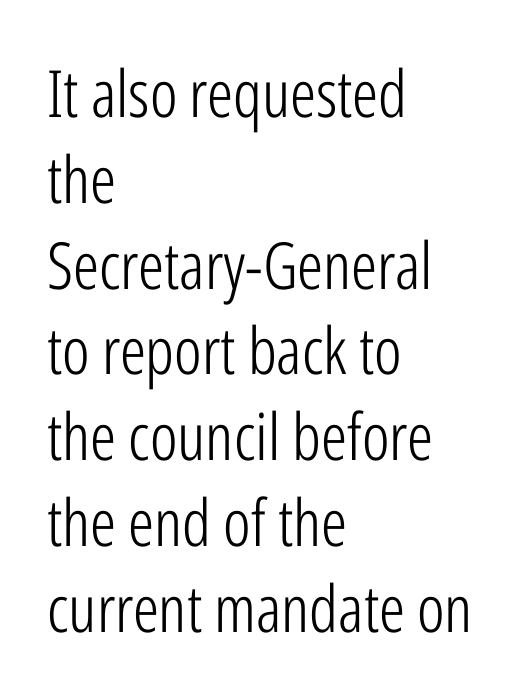
{"serif": "no", "italic": "no", "bold": "no", "weight": "light", "width": "condensed", "stroke_contrast": "low", "x_height": "medium", "monospaced": "no", "underline": "no", "align": "left", "line_spacing": "normal", "line_spacing_ratio": 1.32, "letter_spacing": "normal", "letter_spacing_em": 0.0, "glyph_px": 65}
